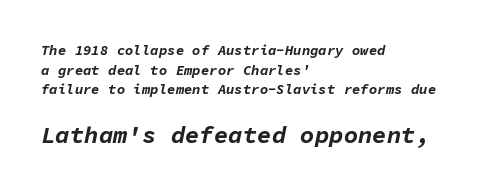
{"italic": "yes", "lean": "right", "slant_degrees": 11, "bold": "yes", "underline": "no", "align": "left", "line_spacing": "normal", "line_spacing_ratio": 1.41, "letter_spacing": "normal", "letter_spacing_em": 0.0, "larger_block": "second", "size_ratio": 1.71, "glyph_px": 24}
